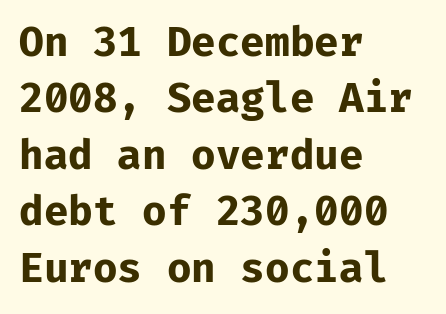
Q: Is the text bold? A: Yes.
Q: Is the text italic (slanted)? A: No, it is upright.
Q: Is the typeface a serif or a sans-serif typeface? A: Sans-serif.
Q: Is the text underlined? A: No.
Q: How is the paragraph aligned? A: Left-aligned.
Q: Is the spacing between letters normal or unusually wide? A: Normal.
Q: Is the spacing between lines tight, normal or loose? A: Normal.
Q: Width (condensed, normal, or wide)? A: Normal.
Q: Stroke contrast? A: Low.
Q: x-height? A: Medium.
